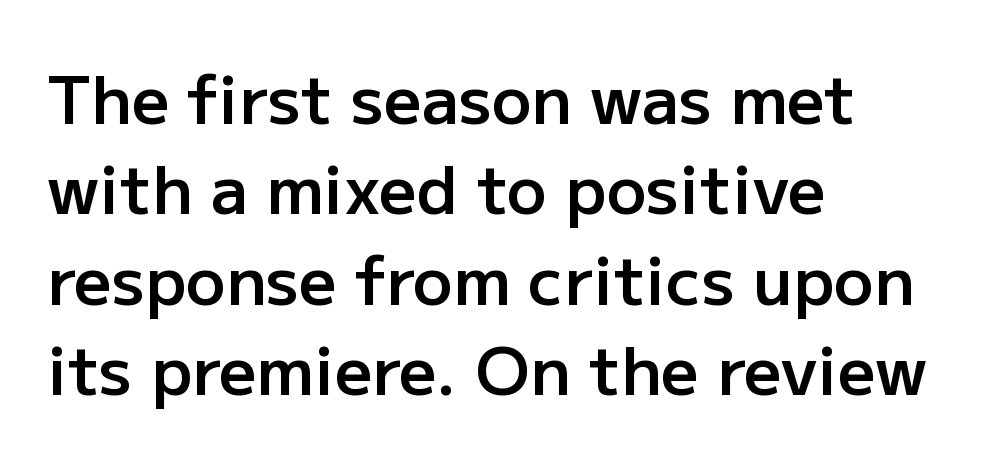
Q: Is the text bold? A: Semi-bold.
Q: Is the text italic (slanted)? A: No, it is upright.
Q: Is the typeface a serif or a sans-serif typeface? A: Sans-serif.
Q: Is the text underlined? A: No.
Q: How is the paragraph aligned? A: Left-aligned.
Q: Is the spacing between letters normal or unusually wide? A: Normal.
Q: Is the spacing between lines tight, normal or loose? A: Normal.
Q: Width (condensed, normal, or wide)? A: Normal.
Q: Stroke contrast? A: Low.
Q: x-height? A: Medium.
Q: Monospaced? A: No.
